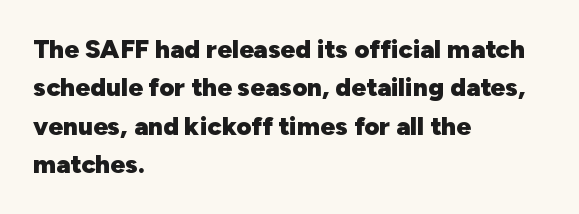
A typesetter would mark this as roman, not italic. Rule under the text: the space is simply empty. Layout note: lines flush left. The designer left line spacing at the default. What weight is shown? A full bold with thick strokes. This sample uses plain, unmodified letter spacing.
